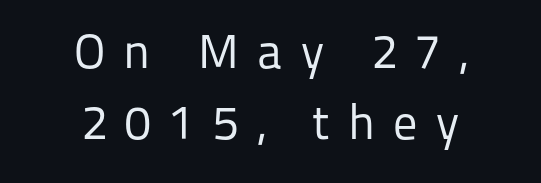
{"serif": "no", "italic": "no", "bold": "no", "weight": "regular", "width": "normal", "stroke_contrast": "low", "x_height": "medium", "monospaced": "no", "underline": "no", "align": "center", "line_spacing": "normal", "line_spacing_ratio": 1.47, "letter_spacing": "wide", "letter_spacing_em": 0.38, "glyph_px": 48}
